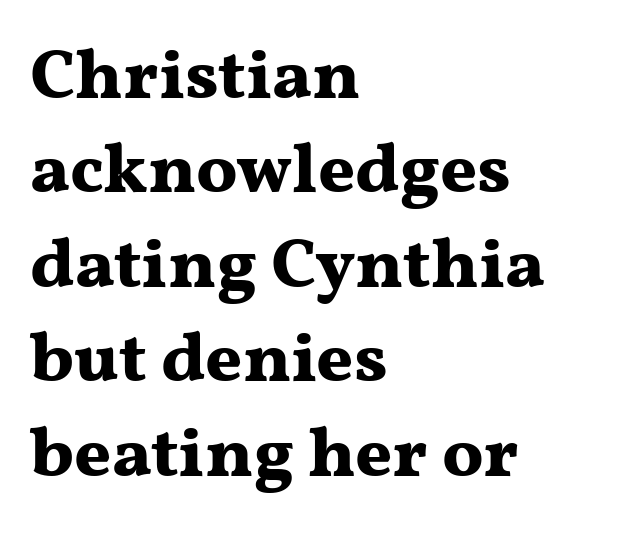
The typesetter chose a ragged-right arrangement here. Is there any slant? The stems are plumb. A dark, heavy texture on the line: the type is bold. Looks like regular typesetting: each glyph gets only the width it needs. A bare baseline throughout the passage. The designer left line spacing at the default.
